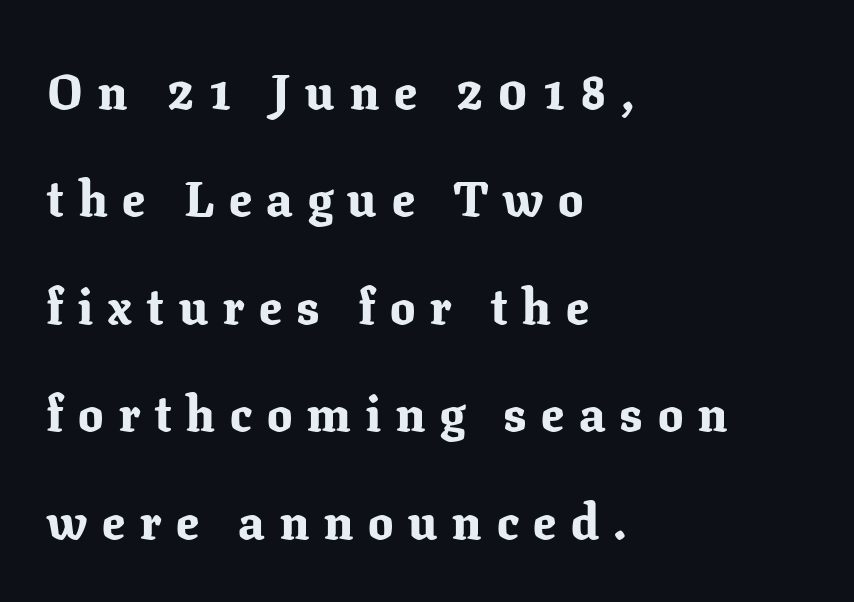
Q: Is the text bold? A: Yes.
Q: Is the text italic (slanted)? A: No, it is upright.
Q: Is the typeface a serif or a sans-serif typeface? A: Serif.
Q: Is the text underlined? A: No.
Q: How is the paragraph aligned? A: Left-aligned.
Q: Is the spacing between letters normal or unusually wide? A: Unusually wide.
Q: Is the spacing between lines tight, normal or loose? A: Loose.
Q: Width (condensed, normal, or wide)? A: Normal.
Q: Stroke contrast? A: Low.
Q: x-height? A: Medium.
Q: Monospaced? A: No.
